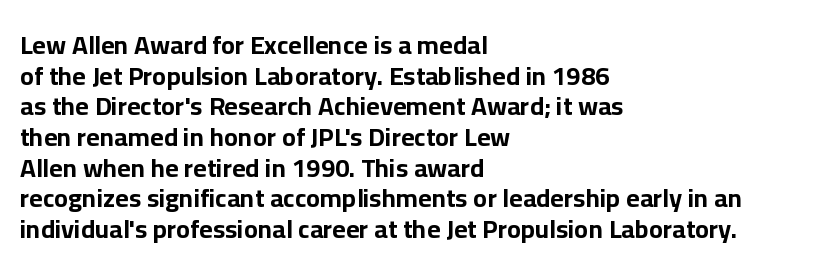
Typesetter's note: full bold, strokes at maximum text heaviness. How are the letters spaced? Ordinarily, with no added tracking. The space directly below the letters is spotless. Alignment: flush left.
